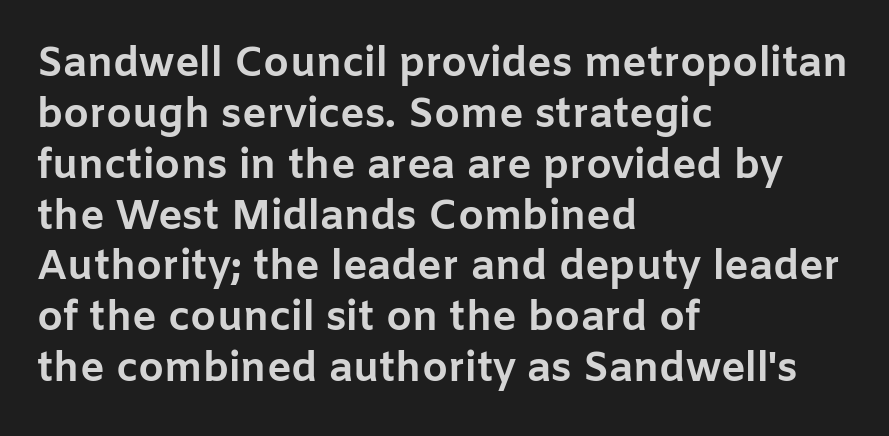
Is this a sans? Yes — the strokes have no serifs. Each word holds together tightly as a unit, with standard inter-letter gaps. Line beginnings align vertically; line endings do not. The rendering uses natural spacing where letterforms have individual widths.
